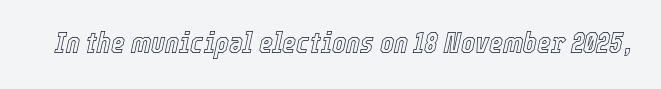
{"italic": "yes", "lean": "right", "slant_degrees": 12, "width": "condensed", "x_height": "medium", "monospaced": "no", "underline": "no", "letter_spacing": "normal", "letter_spacing_em": 0.0, "glyph_px": 30}
